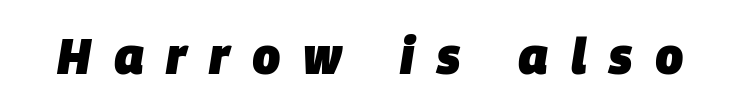
Q: Is the text bold? A: Yes.
Q: Is the text italic (slanted)? A: Yes, it leans right by about 9 degrees.
Q: Is the text underlined? A: No.
Q: Is the spacing between letters normal or unusually wide? A: Unusually wide.
Q: Width (condensed, normal, or wide)? A: Normal.
Q: Stroke contrast? A: Low.
Q: x-height? A: Large.
Q: Monospaced? A: No.
